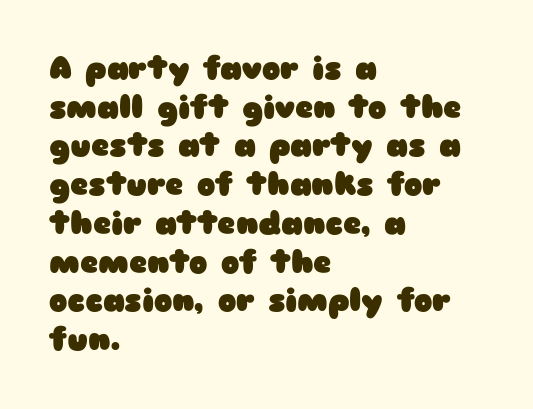
{"serif": "no", "italic": "no", "bold": "yes", "weight": "heavy", "width": "wide", "stroke_contrast": "low", "x_height": "medium", "monospaced": "no", "underline": "no", "align": "left", "line_spacing": "normal", "line_spacing_ratio": 1.25, "letter_spacing": "normal", "letter_spacing_em": 0.0, "glyph_px": 31}
